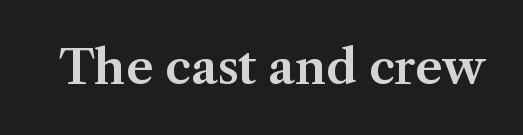
{"serif": "yes", "italic": "no", "width": "normal", "stroke_contrast": "medium", "x_height": "medium", "monospaced": "no", "underline": "no", "letter_spacing": "normal", "letter_spacing_em": 0.0, "glyph_px": 47}
